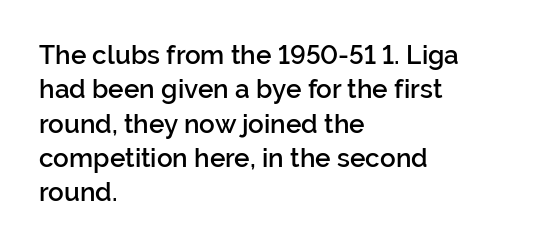
The image shows 26 px text type, upright; set left-aligned, normal line spacing (1.32x), normal letter spacing, not underlined.
